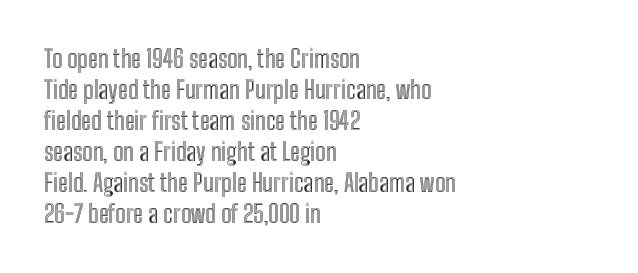
The image shows 24 px text type, upright; set left-aligned, normal line spacing (1.29x), normal letter spacing, not underlined.
